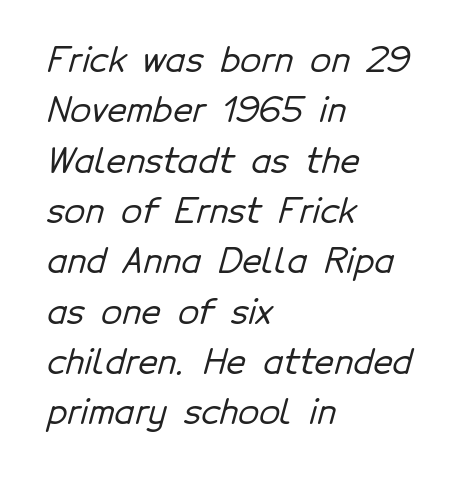
Q: Is the typeface a serif or a sans-serif typeface? A: Sans-serif.
Q: Is the text underlined? A: No.
Q: How is the paragraph aligned? A: Left-aligned.
Q: Is the spacing between letters normal or unusually wide? A: Normal.
Q: Is the spacing between lines tight, normal or loose? A: Normal.
Q: Width (condensed, normal, or wide)? A: Normal.
Q: Stroke contrast? A: Low.
Q: x-height? A: Medium.
Q: Monospaced? A: No.
